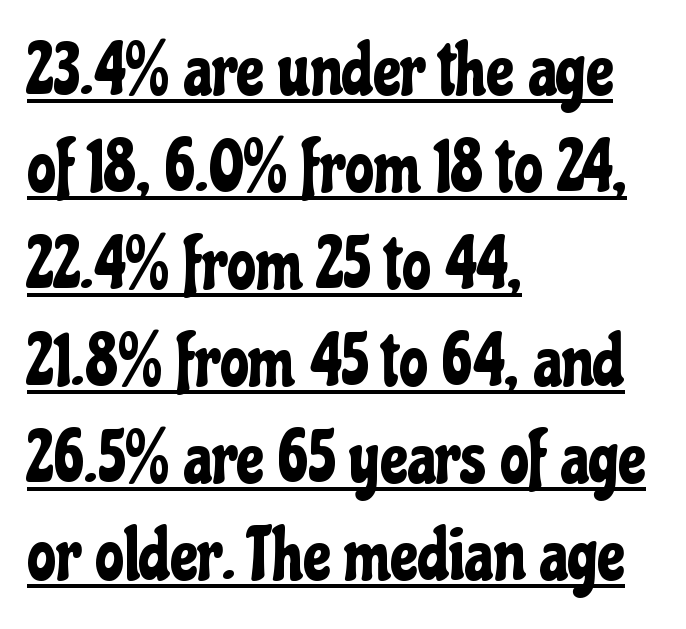
Q: Is the text italic (slanted)? A: No, it is upright.
Q: Is the typeface a serif or a sans-serif typeface? A: Sans-serif.
Q: Is the text underlined? A: Yes.
Q: How is the paragraph aligned? A: Left-aligned.
Q: Is the spacing between letters normal or unusually wide? A: Normal.
Q: Is the spacing between lines tight, normal or loose? A: Normal.
Q: Width (condensed, normal, or wide)? A: Condensed.
Q: Stroke contrast? A: Low.
Q: x-height? A: Medium.
Q: Monospaced? A: No.
